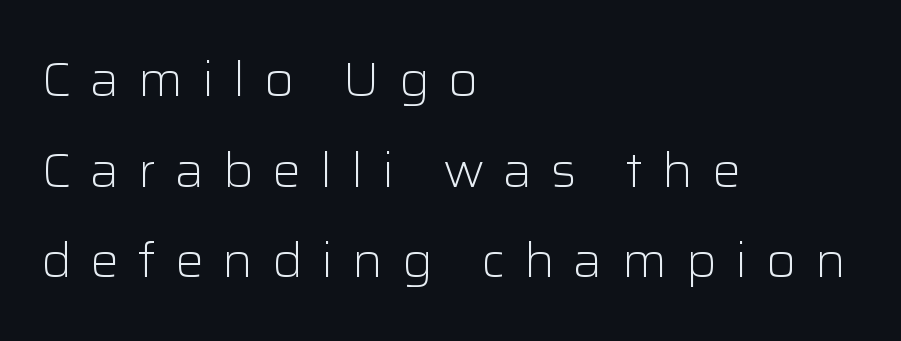
Q: Is the text bold? A: No.
Q: Is the text italic (slanted)? A: No, it is upright.
Q: Is the typeface a serif or a sans-serif typeface? A: Sans-serif.
Q: Is the text underlined? A: No.
Q: How is the paragraph aligned? A: Left-aligned.
Q: Is the spacing between letters normal or unusually wide? A: Unusually wide.
Q: Width (condensed, normal, or wide)? A: Normal.
Q: Stroke contrast? A: Low.
Q: x-height? A: Medium.
Q: Monospaced? A: No.
